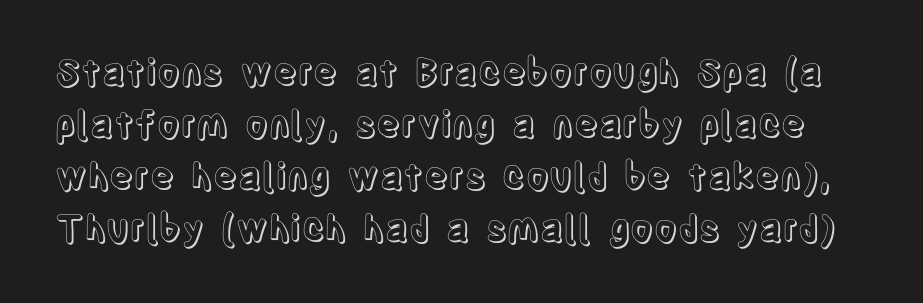
Standard letterfit; no display-style spreading of the glyphs. Rows of type keep a routine distance in the vertical direction. Letters rest on an invisible, unmarked baseline. Spacing verdict: proportional, widths tailored to each character. Posture: straight, roman, zero tilt.
